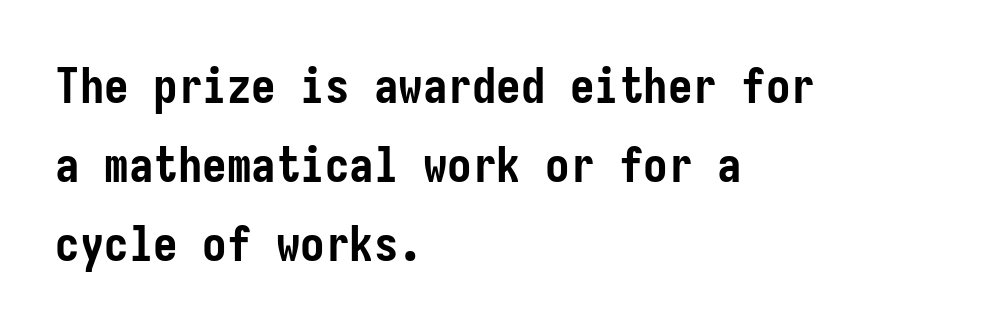
Check the space under the baseline: it is left empty. The rows are spaced the way most documents space them. Is this a sans? Yes — the strokes have no serifs. The font is running at its bold setting. This rendering leaves character spacing at its baseline value.
